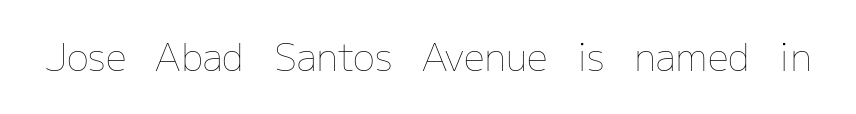
Q: Is the text bold? A: No.
Q: Is the text italic (slanted)? A: No, it is upright.
Q: Is the text underlined? A: No.
Q: Is the spacing between letters normal or unusually wide? A: Normal.
Q: Width (condensed, normal, or wide)? A: Normal.
Q: Stroke contrast? A: Low.
Q: x-height? A: Medium.
Q: Monospaced? A: No.
